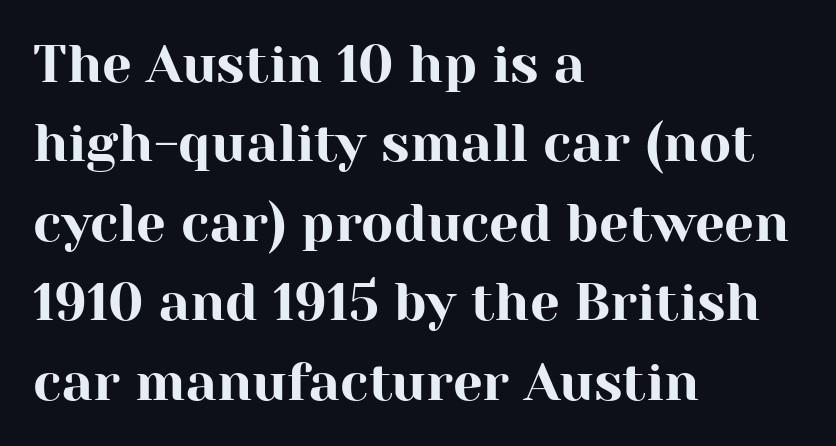
The image shows 53 px serif type, upright; set left-aligned, normal line spacing (1.5x), normal letter spacing, not underlined; high stroke contrast and a medium x-height.
